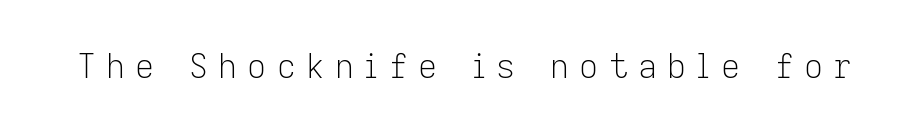
The image shows 33 px light sans-serif type, upright; set unusually wide letter spacing (+0.31 em), not underlined; low stroke contrast and a medium x-height.
